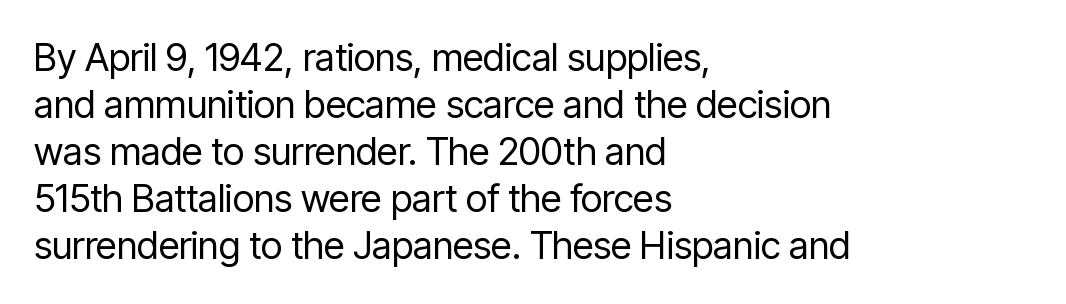
The image shows 38 px regular-weight, condensed sans-serif type, upright; set left-aligned, line spacing 1.24x, normal letter spacing, not underlined; low stroke contrast and a medium x-height.
